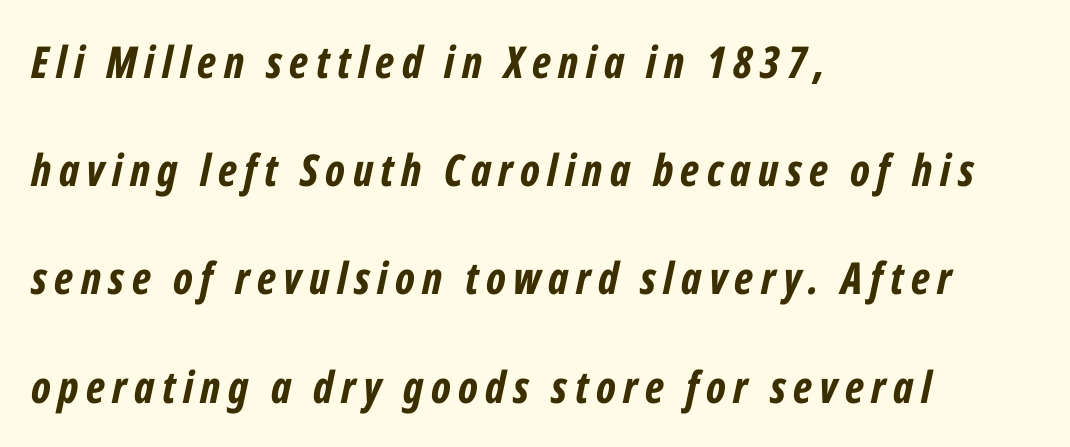
The image shows 44 px bold, condensed type, italic (leaning right); set left-aligned, loose line spacing (2.46x), not underlined; low stroke contrast and a medium x-height.
